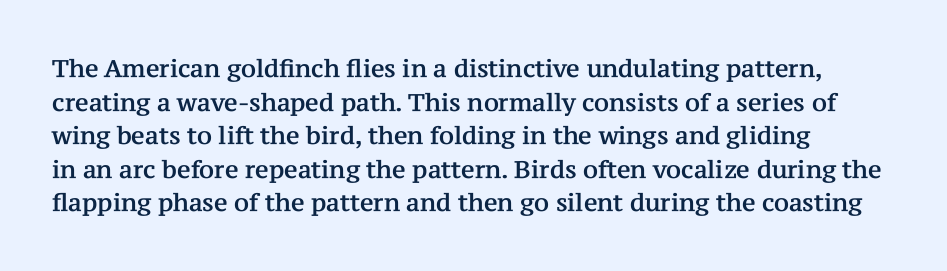
The image shows 24 px text type, upright; set left-aligned, normal line spacing (1.4x), normal letter spacing, not underlined.
